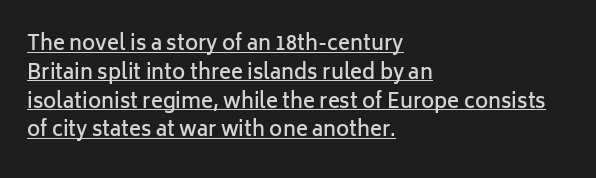
The rendering anchors every line to the left-hand side. A roman cut, with each character standing at attention. Notice the strokes are somewhat thickened but not fully heavy: this is a semibold. Students, observe the line beneath the letters — that is underlining. What stands out about the letter spacing? Nothing — it is the standard amount.
